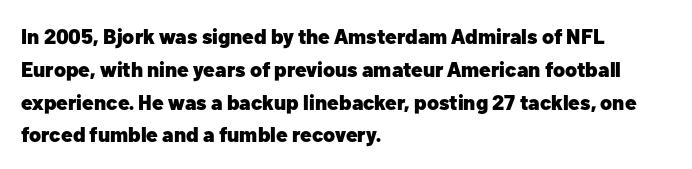
Q: Is the text bold? A: Yes.
Q: Is the text italic (slanted)? A: No, it is upright.
Q: Is the text underlined? A: No.
Q: How is the paragraph aligned? A: Left-aligned.
Q: Is the spacing between letters normal or unusually wide? A: Normal.
Q: Is the spacing between lines tight, normal or loose? A: Normal.
